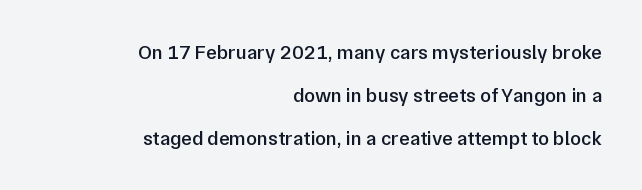
{"italic": "no", "bold": "semi", "underline": "no", "align": "right", "line_spacing": "loose", "line_spacing_ratio": 2.14, "letter_spacing": "normal", "letter_spacing_em": 0.0, "glyph_px": 20}
